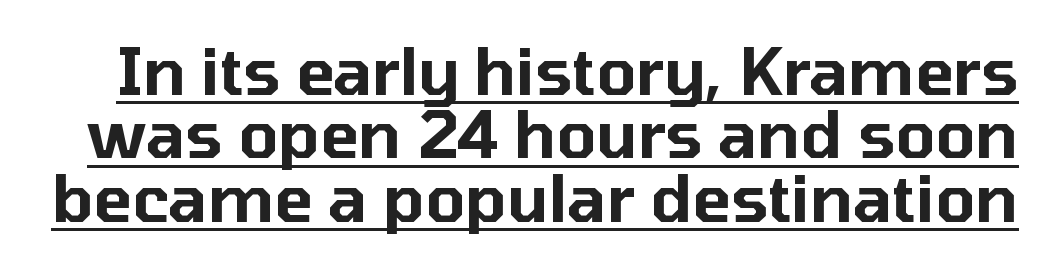
Each letter keeps its own natural width here, so spacing adapts to shape. Rendered with straight, roman letterforms. The words here are underlined. The characters display no serif detailing; their extremities are plain. You could call the tracking neutral — neither tight nor loose. A typesetter would call this leading minimal, almost set solid.
